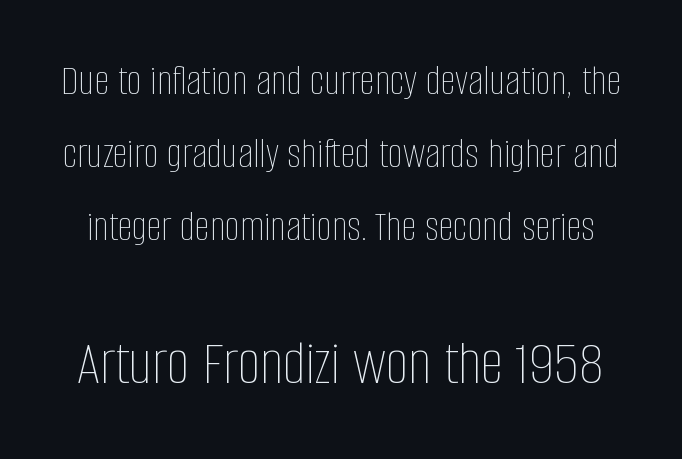
{"italic": "no", "bold": "no", "weight": "thin", "width": "condensed", "stroke_contrast": "low", "x_height": "large", "monospaced": "no", "underline": "no", "line_spacing": "normal", "line_spacing_ratio": 1.7, "letter_spacing": "normal", "letter_spacing_em": 0.0, "larger_block": "second", "size_ratio": 1.49, "glyph_px": 64}
